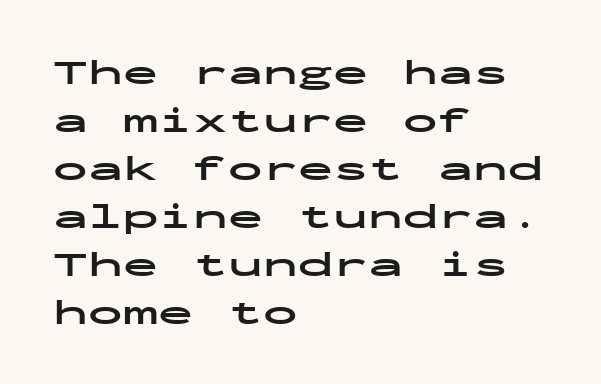
The image shows 35 px bold, wide sans-serif type, upright, monospaced; set left-aligned, normal line spacing (1.37x), normal letter spacing, not underlined; low stroke contrast and a medium x-height.
